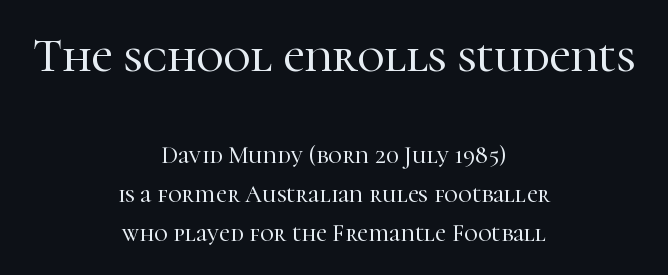
Successive baselines arrive at the customary interval. Look at the bottom of the vertical strokes: they flare into serifs here. A roman cut, with each character standing at attention. Is the lower block the larger one? No — the upper block carries the bigger type.
